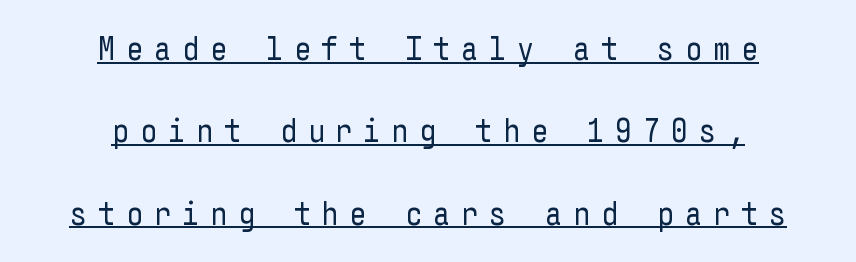
Tracking value appears strongly positive — letters spread wide. Nope, not italic — everything's standing straight. Rows of type keep a wide berth in the vertical direction. You can see a thin bar hugging the bottom of the glyphs.
